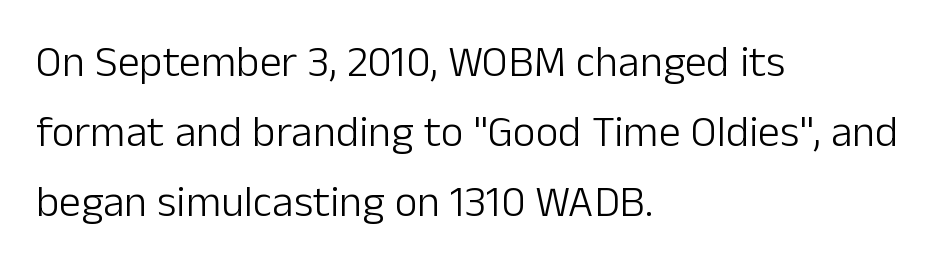
Q: Is the text bold? A: No.
Q: Is the text italic (slanted)? A: No, it is upright.
Q: Is the typeface a serif or a sans-serif typeface? A: Sans-serif.
Q: Is the text underlined? A: No.
Q: How is the paragraph aligned? A: Left-aligned.
Q: Is the spacing between letters normal or unusually wide? A: Normal.
Q: Is the spacing between lines tight, normal or loose? A: Normal.
Q: Width (condensed, normal, or wide)? A: Normal.
Q: Stroke contrast? A: Low.
Q: x-height? A: Medium.
Q: Monospaced? A: No.
